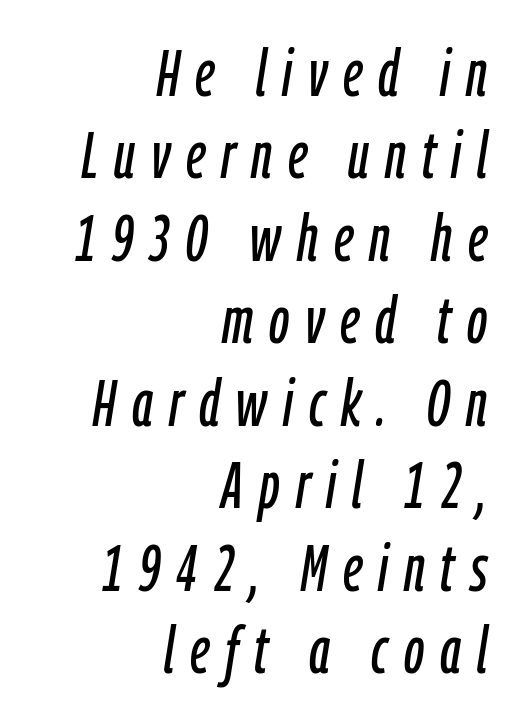
Q: Is the text italic (slanted)? A: Yes, it leans right by about 9 degrees.
Q: Is the text underlined? A: No.
Q: How is the paragraph aligned? A: Right-aligned.
Q: Is the spacing between letters normal or unusually wide? A: Unusually wide.
Q: Is the spacing between lines tight, normal or loose? A: Normal.
Q: Width (condensed, normal, or wide)? A: Condensed.
Q: Stroke contrast? A: Low.
Q: x-height? A: Medium.
Q: Monospaced? A: No.
